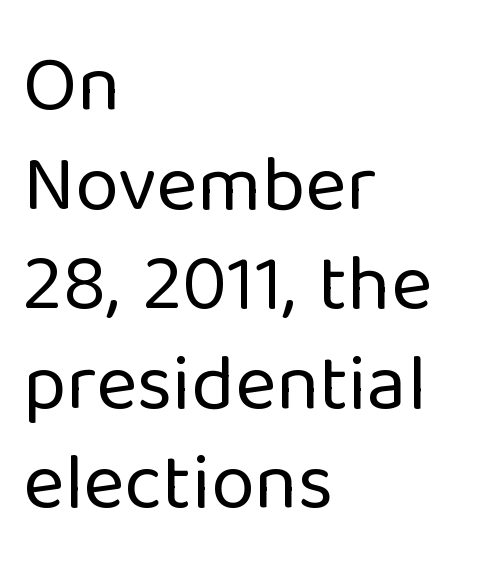
The rendering uses natural spacing where letterforms have individual widths. The text was rendered using a sans face with plain stroke endings. What's the leading like? Ordinary, nothing unusual. No chunkiness to these letters — they're not bold. This sample is left-justified, so line endings fall wherever the words run out. The type is set solid horizontally, with unmodified tracking.
